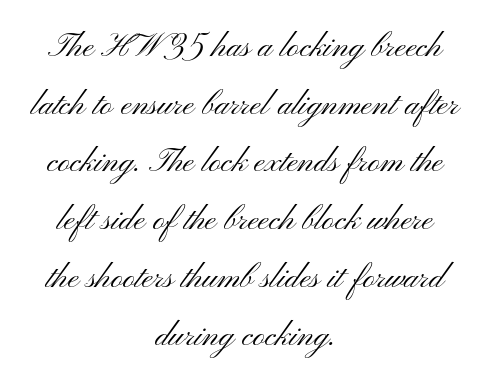
Q: Is the text bold? A: No.
Q: Is the text italic (slanted)? A: Yes.
Q: Is the typeface a serif or a sans-serif typeface? A: Sans-serif.
Q: Is the text underlined? A: No.
Q: How is the paragraph aligned? A: Centered.
Q: Is the spacing between letters normal or unusually wide? A: Normal.
Q: Width (condensed, normal, or wide)? A: Wide.
Q: Stroke contrast? A: Medium.
Q: x-height? A: Small.
Q: Monospaced? A: No.
